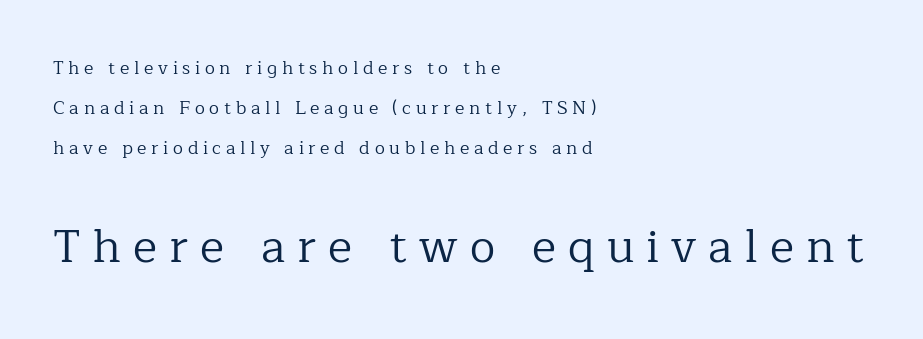
This sample has the flowing, uneven cadence of proportional lettering. The vertical gap from one line to the next is large. Check the space under the baseline: it is left empty. Which chunk is bigger? The second one — the bottom block dwarfs the top. Nope, not italic — everything's standing straight. This rendering widens character spacing well past its baseline value.
